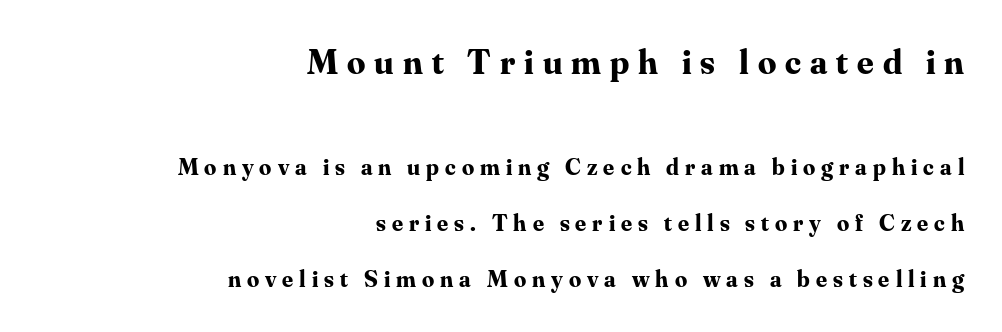
The image shows 36 px bold serif type, upright; set right-aligned, loose line spacing (2.33x), unusually wide letter spacing (+0.25 em), not underlined; the first (top) block is 1.5x larger; medium stroke contrast and a small x-height.
